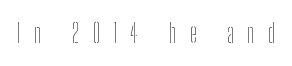
Each stroke keeps to a modest, everyday thickness or less. Letter spacing: wide. The string is rendered with underlining switched off. A typesetter would mark this as roman, not italic.
